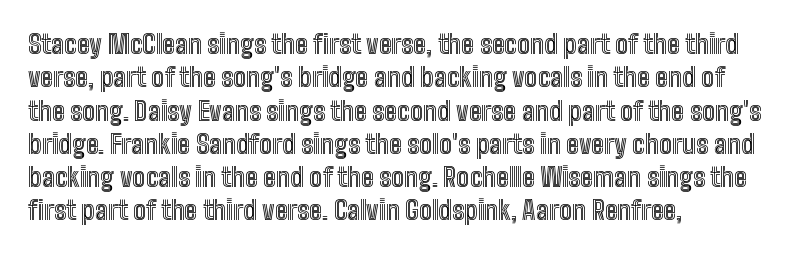
The image shows 26 px text type, upright; set left-aligned, normal line spacing (1.28x), normal letter spacing, not underlined.
